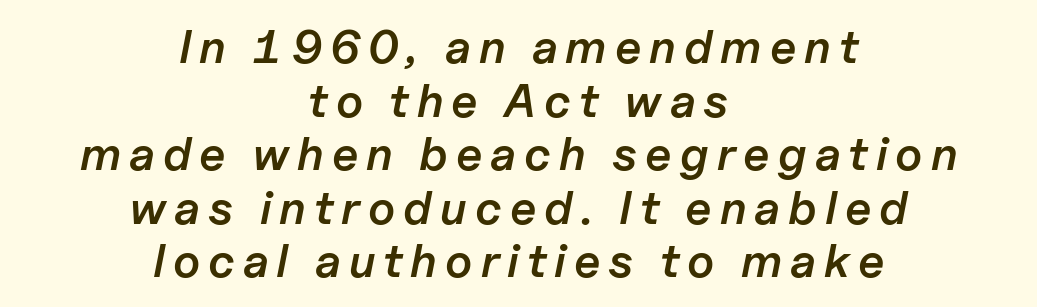
{"italic": "yes", "lean": "right", "slant_degrees": 11, "bold": "semi", "weight": "semibold", "width": "normal", "stroke_contrast": "low", "x_height": "medium", "monospaced": "no", "underline": "no", "align": "center", "line_spacing": "tight", "line_spacing_ratio": 1.14, "glyph_px": 47}
